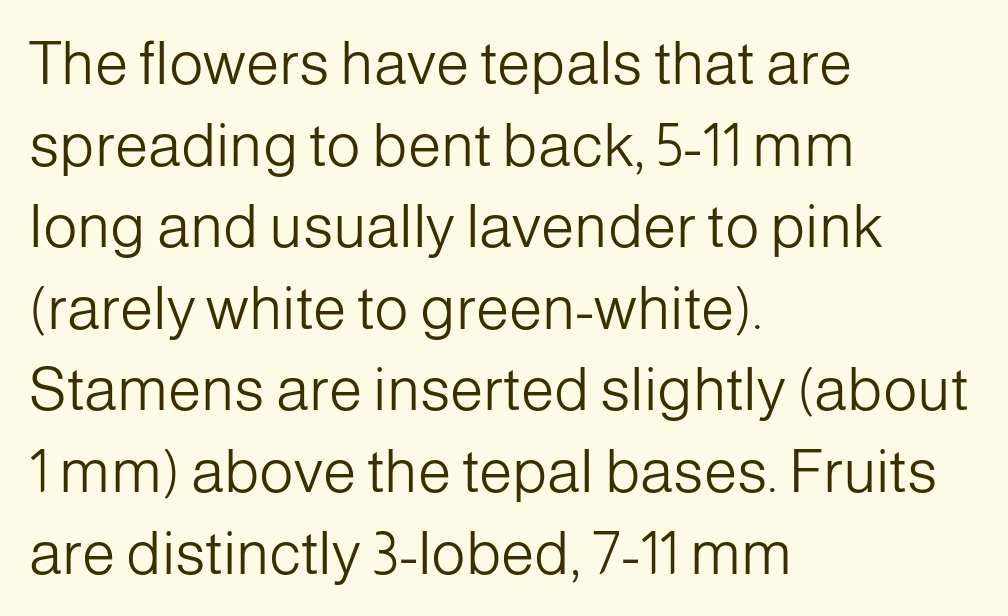
Q: Is the text bold? A: No.
Q: Is the text italic (slanted)? A: No, it is upright.
Q: Is the typeface a serif or a sans-serif typeface? A: Sans-serif.
Q: Is the text underlined? A: No.
Q: How is the paragraph aligned? A: Left-aligned.
Q: Is the spacing between letters normal or unusually wide? A: Normal.
Q: Is the spacing between lines tight, normal or loose? A: Normal.
Q: Width (condensed, normal, or wide)? A: Normal.
Q: Stroke contrast? A: Low.
Q: x-height? A: Medium.
Q: Monospaced? A: No.
